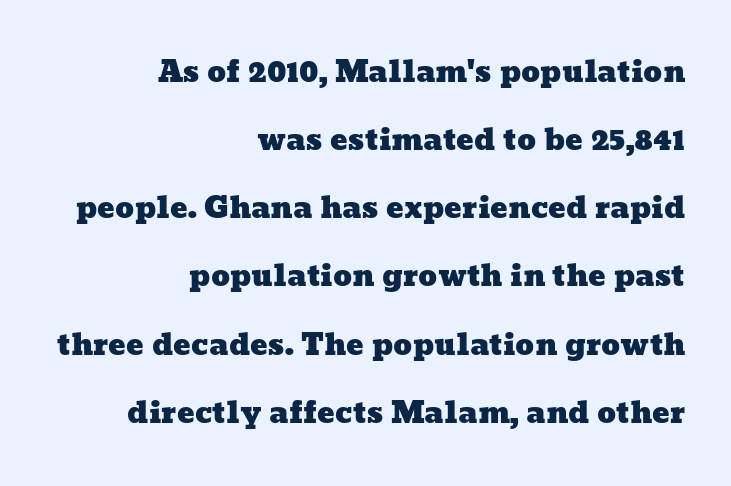
{"width": "wide", "stroke_contrast": "low", "x_height": "medium", "monospaced": "no", "underline": "no", "align": "right", "line_spacing": "loose", "line_spacing_ratio": 2.35, "letter_spacing": "normal", "letter_spacing_em": 0.0, "glyph_px": 29}
